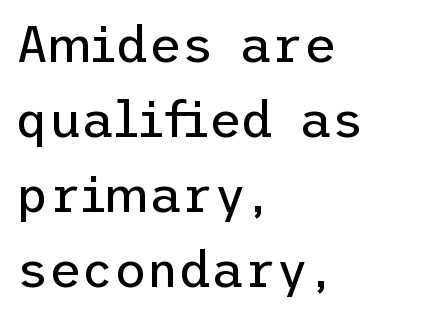
The image shows 50 px regular-weight sans-serif type, upright; set left-aligned, normal line spacing (1.5x), normal letter spacing, not underlined; low stroke contrast and a medium x-height.
